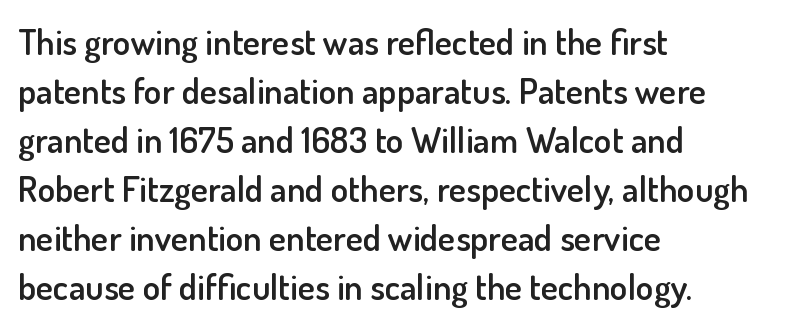
Q: Is the text bold? A: Semi-bold.
Q: Is the text italic (slanted)? A: No, it is upright.
Q: Is the typeface a serif or a sans-serif typeface? A: Sans-serif.
Q: Is the text underlined? A: No.
Q: How is the paragraph aligned? A: Left-aligned.
Q: Is the spacing between letters normal or unusually wide? A: Normal.
Q: Is the spacing between lines tight, normal or loose? A: Normal.
Q: Width (condensed, normal, or wide)? A: Normal.
Q: Stroke contrast? A: Low.
Q: x-height? A: Small.
Q: Monospaced? A: No.
